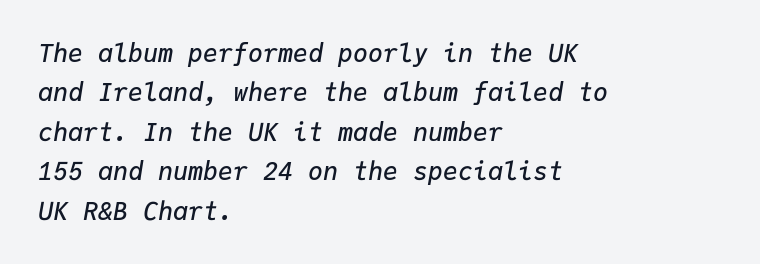
Q: Is the text bold? A: Semi-bold.
Q: Is the text italic (slanted)? A: Yes, it leans right by about 9 degrees.
Q: Is the text underlined? A: No.
Q: How is the paragraph aligned? A: Left-aligned.
Q: Is the spacing between letters normal or unusually wide? A: Normal.
Q: Is the spacing between lines tight, normal or loose? A: Normal.
